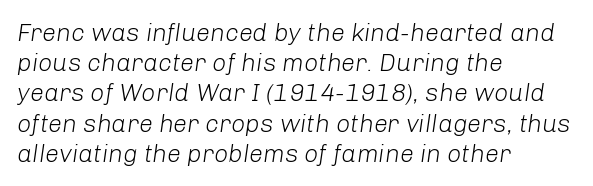
{"italic": "yes", "lean": "right", "slant_degrees": 8, "bold": "no", "underline": "no", "align": "left", "line_spacing_ratio": 1.21, "letter_spacing": "normal", "letter_spacing_em": 0.0, "glyph_px": 25}
